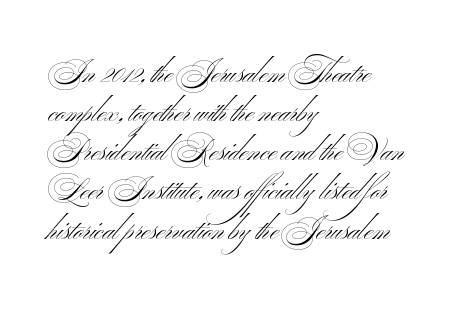
{"serif": "no", "bold": "no", "weight": "light", "width": "wide", "stroke_contrast": "medium", "x_height": "small", "monospaced": "no", "underline": "no", "align": "left", "line_spacing": "normal", "line_spacing_ratio": 1.35, "letter_spacing": "normal", "letter_spacing_em": 0.0, "glyph_px": 29}
